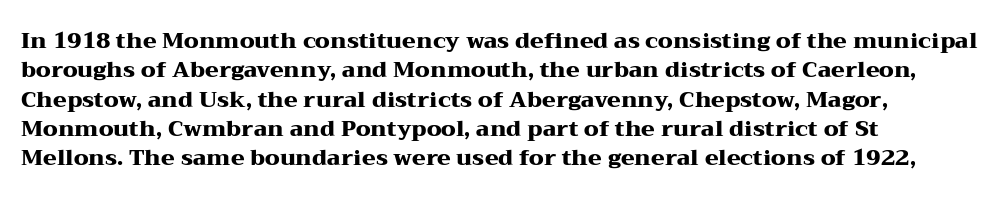
Every character sits straight up, as roman type does. Visually the block forms a straight wall on the left and a jagged coastline on the right. I'd describe the lettering as bold — thick and assertive. Unmarked baselines from the first word to the last.
